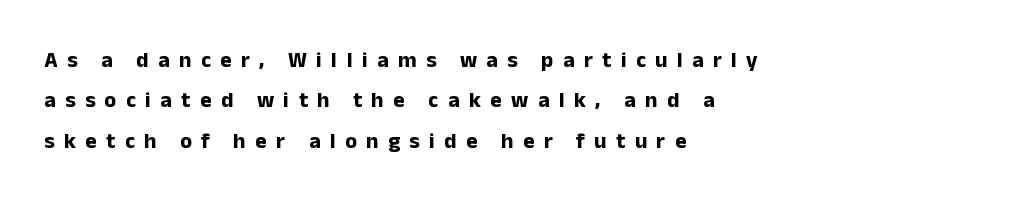
A typesetter would mark this as roman, not italic. This sample is left-justified, so line endings fall wherever the words run out. A clean baseline with only descenders dipping below it. As a designer I'd log this as weight 700, bold. The tracking jumps out immediately: characters are airy and widely separated.
